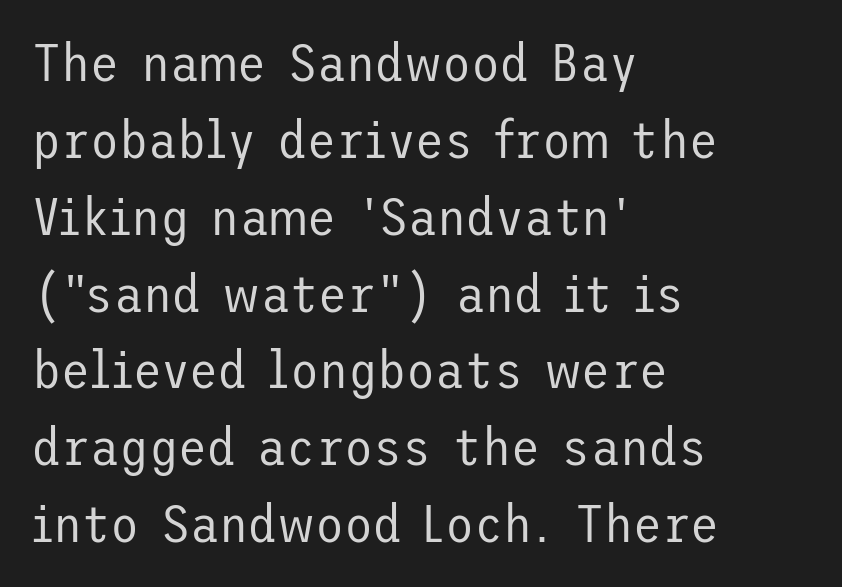
{"serif": "no", "italic": "no", "bold": "no", "weight": "regular", "width": "normal", "stroke_contrast": "low", "x_height": "medium", "underline": "no", "align": "left", "line_spacing": "normal", "line_spacing_ratio": 1.45, "letter_spacing": "normal", "letter_spacing_em": 0.0, "glyph_px": 53}
